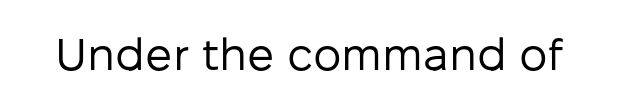
The image shows 45 px regular-weight sans-serif type, upright; set normal letter spacing, not underlined; low stroke contrast and a medium x-height.
